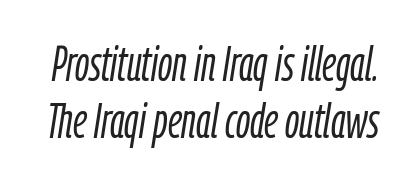
The image shows 49 px light, condensed type, italic (leaning right); set line spacing 1.16x, normal letter spacing, not underlined; low stroke contrast and a medium x-height.
